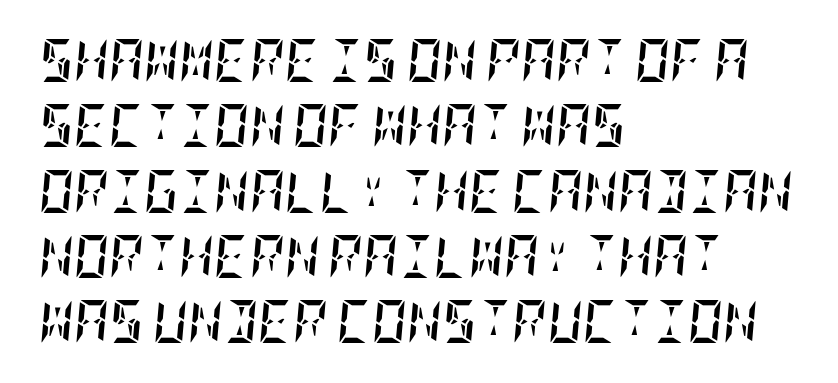
Whoever set this chose a conventional vertical rhythm. Characters are canted at an angle relative to the baseline's perpendicular. Rule under the text: the space is simply empty. These lines are set flush left with a ragged right edge. Set as a true bold cut, around the 700 mark.
